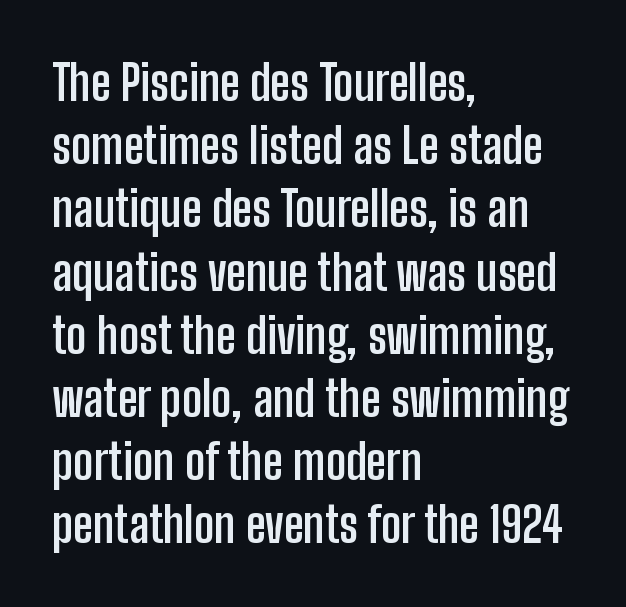
Q: Is the text bold? A: Yes.
Q: Is the text italic (slanted)? A: No, it is upright.
Q: Is the typeface a serif or a sans-serif typeface? A: Sans-serif.
Q: Is the text underlined? A: No.
Q: How is the paragraph aligned? A: Left-aligned.
Q: Is the spacing between letters normal or unusually wide? A: Normal.
Q: Is the spacing between lines tight, normal or loose? A: Normal.
Q: Width (condensed, normal, or wide)? A: Condensed.
Q: Stroke contrast? A: Low.
Q: x-height? A: Medium.
Q: Monospaced? A: No.
